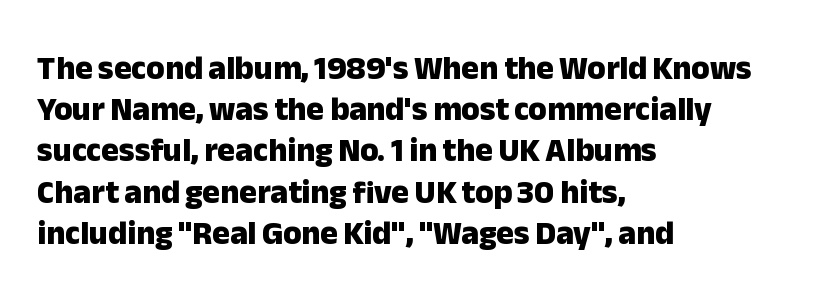
The image shows 33 px heavy sans-serif type, upright; set left-aligned, normal line spacing (1.25x), normal letter spacing, not underlined; low stroke contrast and a medium x-height.
